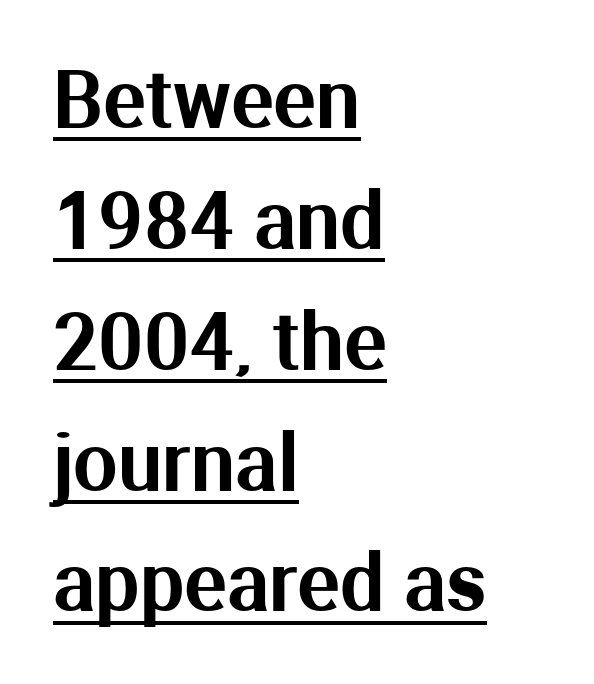
{"serif": "no", "italic": "no", "width": "normal", "stroke_contrast": "medium", "x_height": "medium", "monospaced": "no", "underline": "yes", "align": "left", "line_spacing": "normal", "line_spacing_ratio": 1.53, "letter_spacing": "normal", "letter_spacing_em": 0.0, "glyph_px": 79}
